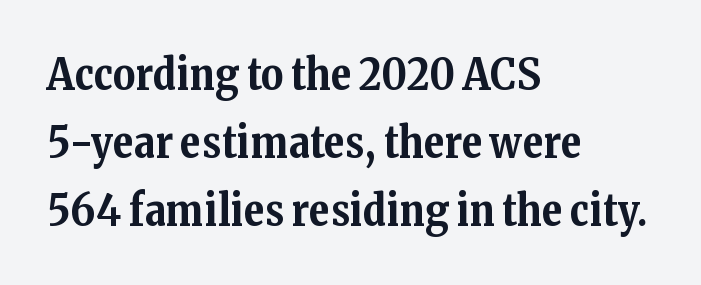
Q: Is the text bold? A: Yes.
Q: Is the text italic (slanted)? A: No, it is upright.
Q: Is the typeface a serif or a sans-serif typeface? A: Serif.
Q: Is the text underlined? A: No.
Q: How is the paragraph aligned? A: Left-aligned.
Q: Is the spacing between letters normal or unusually wide? A: Normal.
Q: Is the spacing between lines tight, normal or loose? A: Normal.
Q: Width (condensed, normal, or wide)? A: Normal.
Q: Stroke contrast? A: Medium.
Q: x-height? A: Medium.
Q: Monospaced? A: No.
